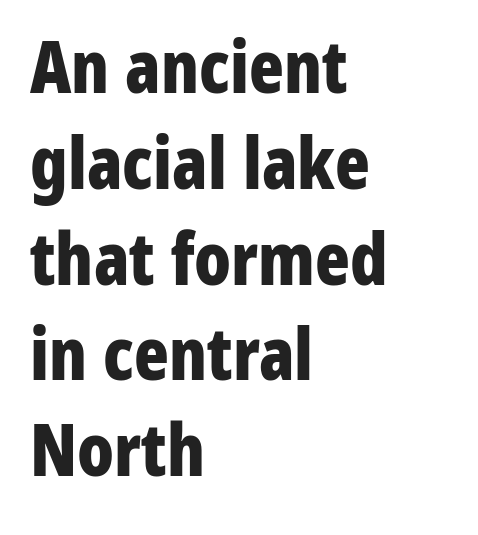
Q: Is the text bold? A: Yes.
Q: Is the text italic (slanted)? A: No, it is upright.
Q: Is the typeface a serif or a sans-serif typeface? A: Sans-serif.
Q: Is the text underlined? A: No.
Q: How is the paragraph aligned? A: Left-aligned.
Q: Is the spacing between letters normal or unusually wide? A: Normal.
Q: Is the spacing between lines tight, normal or loose? A: Normal.
Q: Width (condensed, normal, or wide)? A: Condensed.
Q: Stroke contrast? A: Low.
Q: x-height? A: Medium.
Q: Monospaced? A: No.
